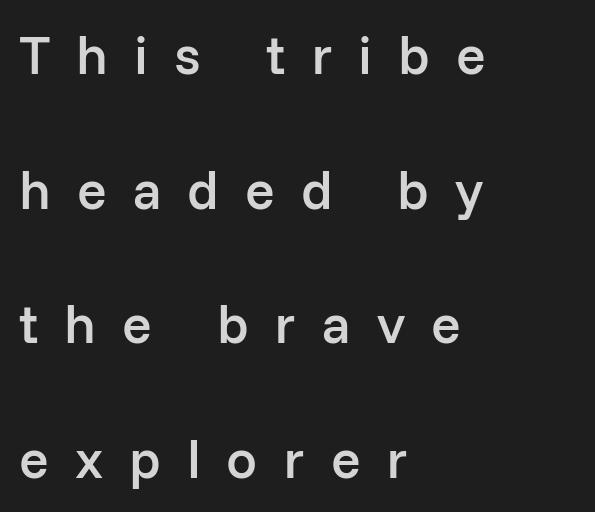
The letters are semibold — heavier than regular but short of a full bold. Summary of vertical rhythm: relaxed, with wide interline spacing. Descenders are the only things crossing below the line. In terms of posture, this sample is upright. This rendering uses left alignment, leaving the right contour irregular.
